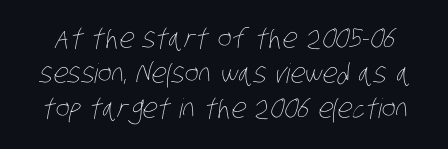
Here the glyphs are tracked normally, forming tight word shapes. The specimen omits any rule beneath the text block's lines. Evenly set lines give the paragraph a standard silhouette. The strokes carry an ordinary text weight at most.
